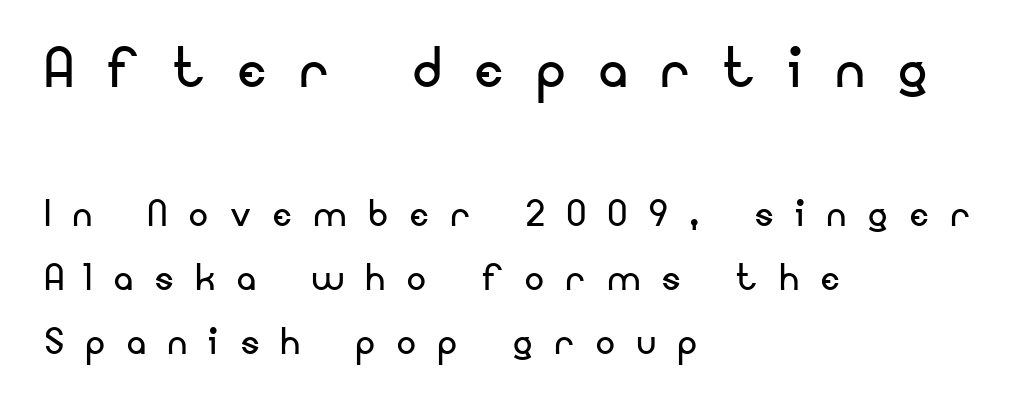
{"serif": "no", "italic": "no", "bold": "no", "weight": "regular", "width": "normal", "stroke_contrast": "low", "x_height": "small", "monospaced": "no", "underline": "no", "align": "left", "line_spacing": "normal", "line_spacing_ratio": 1.36, "letter_spacing": "wide", "letter_spacing_em": 0.48, "larger_block": "first", "size_ratio": 1.51, "glyph_px": 71}
